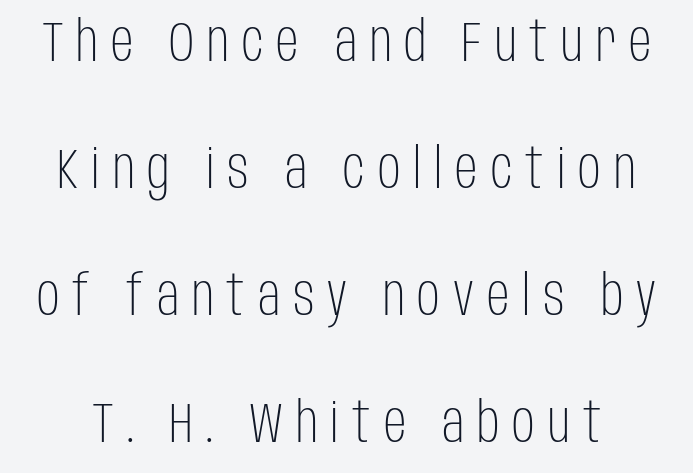
Rendered with straight, roman letterforms. A quiet, ordinary-to-light weight characterises the typeface. Compared with typical paragraphs, the rows here are farther apart. A typesetter would call this proportional, since set widths differ per character.
